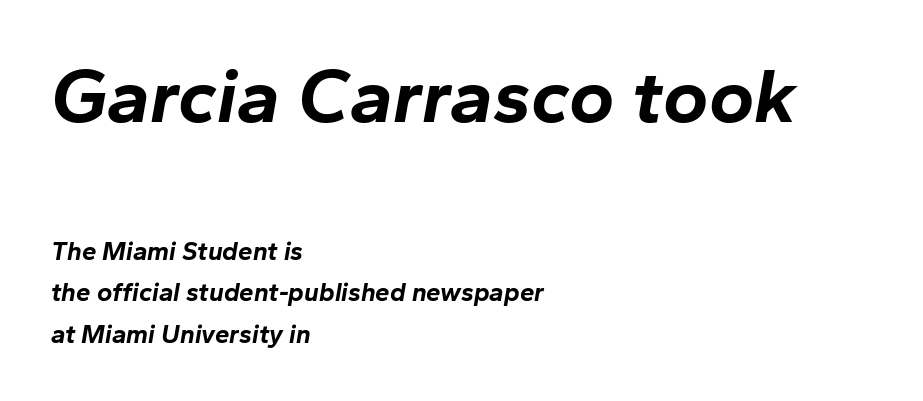
{"italic": "yes", "lean": "right", "slant_degrees": 10, "bold": "yes", "weight": "bold", "width": "normal", "stroke_contrast": "low", "x_height": "medium", "monospaced": "no", "underline": "no", "align": "left", "line_spacing": "normal", "line_spacing_ratio": 1.6, "letter_spacing": "normal", "letter_spacing_em": 0.0, "larger_block": "first", "size_ratio": 2.96, "glyph_px": 77}
